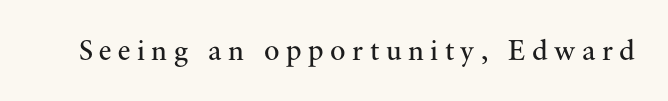
{"serif": "yes", "italic": "no", "bold": "no", "weight": "regular", "width": "normal", "stroke_contrast": "medium", "x_height": "small", "monospaced": "no", "underline": "no", "letter_spacing": "wide", "letter_spacing_em": 0.22, "glyph_px": 29}
